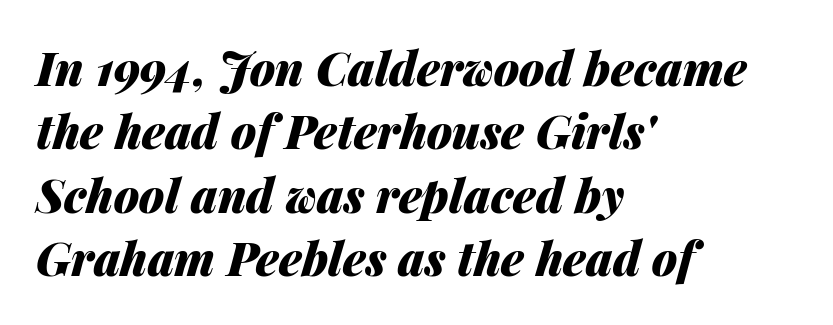
Q: Is the text bold? A: Yes.
Q: Is the text italic (slanted)? A: Yes, it leans right by about 14 degrees.
Q: Is the text underlined? A: No.
Q: How is the paragraph aligned? A: Left-aligned.
Q: Is the spacing between letters normal or unusually wide? A: Normal.
Q: Is the spacing between lines tight, normal or loose? A: Normal.
Q: Width (condensed, normal, or wide)? A: Normal.
Q: Stroke contrast? A: Medium.
Q: x-height? A: Medium.
Q: Monospaced? A: No.
